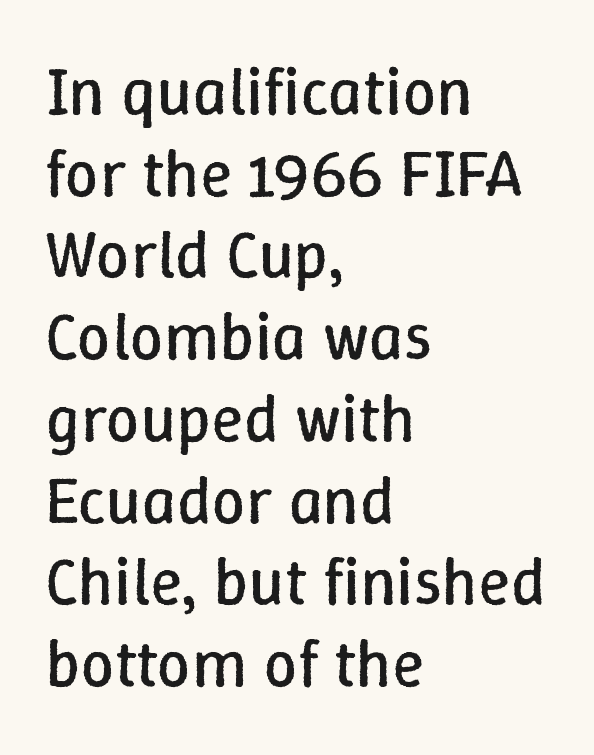
The rendering anchors every line to the left-hand side. Compared with a typical body face, this is equally light or lighter still. These lines were composed using upright roman letters. Varying glyph widths throughout — classic text-font behaviour. Look at the tracking — it's just the regular setting, nothing added. Has an underline been added? It has not.
